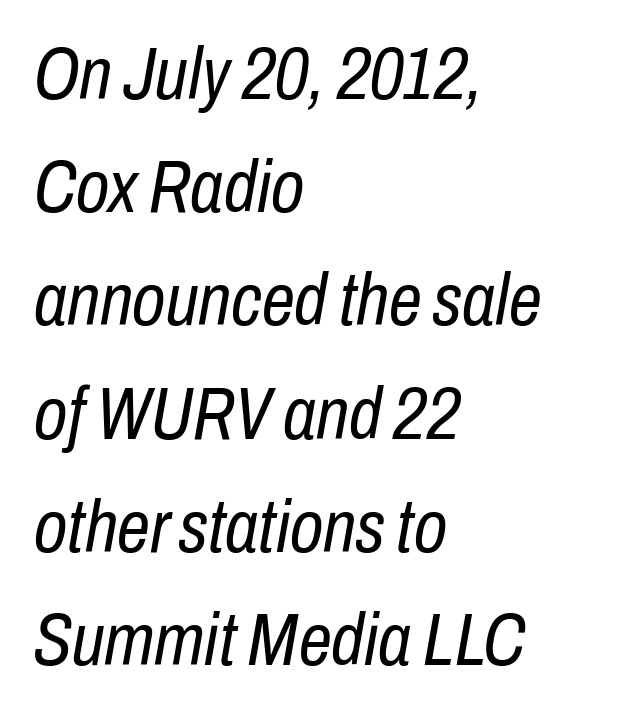
Q: Is the text bold? A: No.
Q: Is the text italic (slanted)? A: Yes, it leans right by about 10 degrees.
Q: Is the text underlined? A: No.
Q: How is the paragraph aligned? A: Left-aligned.
Q: Is the spacing between letters normal or unusually wide? A: Normal.
Q: Is the spacing between lines tight, normal or loose? A: Normal.
Q: Width (condensed, normal, or wide)? A: Condensed.
Q: Stroke contrast? A: Low.
Q: x-height? A: Medium.
Q: Monospaced? A: No.
